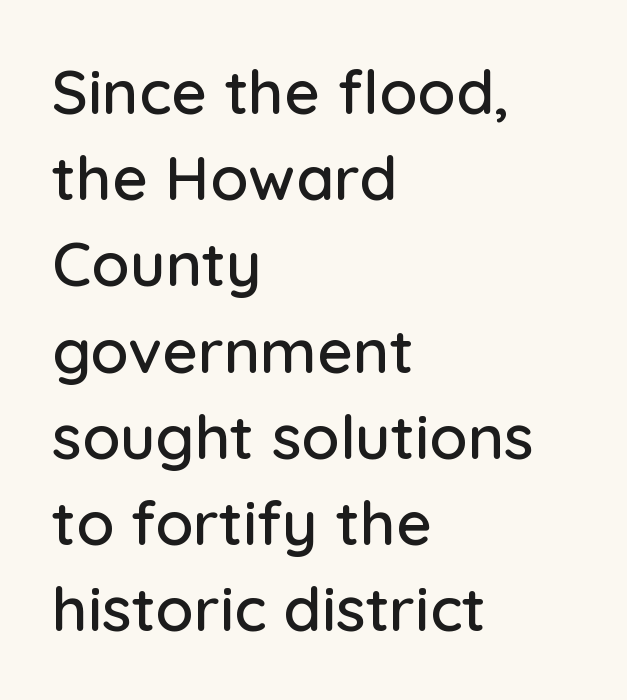
Q: Is the text italic (slanted)? A: No, it is upright.
Q: Is the typeface a serif or a sans-serif typeface? A: Sans-serif.
Q: Is the text underlined? A: No.
Q: How is the paragraph aligned? A: Left-aligned.
Q: Is the spacing between letters normal or unusually wide? A: Normal.
Q: Is the spacing between lines tight, normal or loose? A: Normal.
Q: Width (condensed, normal, or wide)? A: Normal.
Q: Stroke contrast? A: Low.
Q: x-height? A: Medium.
Q: Monospaced? A: No.
